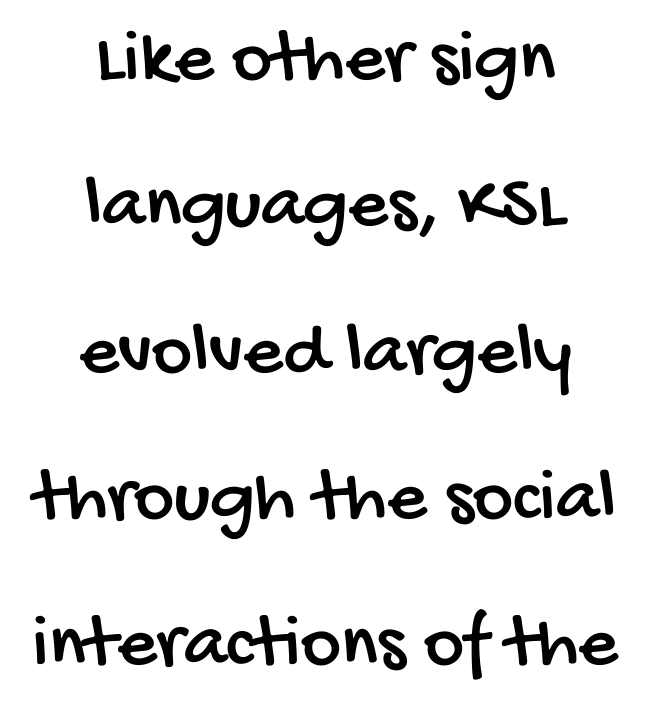
Q: Is the typeface a serif or a sans-serif typeface? A: Sans-serif.
Q: Is the text underlined? A: No.
Q: How is the paragraph aligned? A: Centered.
Q: Is the spacing between letters normal or unusually wide? A: Normal.
Q: Is the spacing between lines tight, normal or loose? A: Loose.
Q: Width (condensed, normal, or wide)? A: Condensed.
Q: Stroke contrast? A: Low.
Q: x-height? A: Large.
Q: Monospaced? A: No.
